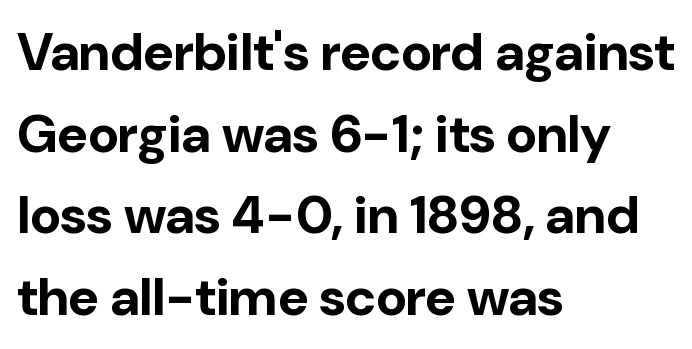
Summary of vertical rhythm: regular, with standard interline spacing. Visually the block forms a straight wall on the left and a jagged coastline on the right. Typographic density is high because the face is bold. Glance below the letters and you will spot only blank space. Proportional: the letters do not fall into vertical columns.
